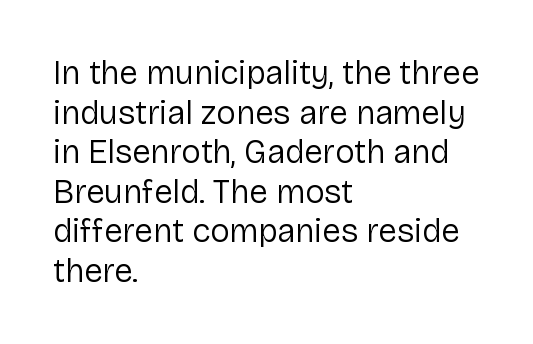
Spacing verdict: proportional, widths tailored to each character. Posture: vertical. Where is the straight margin? On the left. These glyphs show unthickened strokes, regular width or finer. Note: no serifs on the glyphs. Letters rest on an invisible, unmarked baseline.
